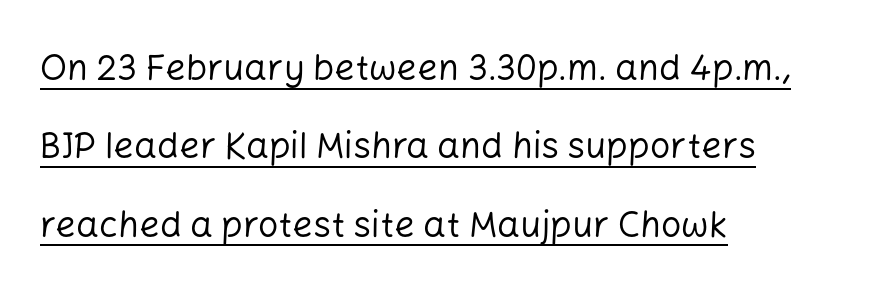
Q: Is the text bold? A: No.
Q: Is the text italic (slanted)? A: No, it is upright.
Q: Is the typeface a serif or a sans-serif typeface? A: Sans-serif.
Q: Is the text underlined? A: Yes.
Q: How is the paragraph aligned? A: Left-aligned.
Q: Is the spacing between letters normal or unusually wide? A: Normal.
Q: Is the spacing between lines tight, normal or loose? A: Loose.
Q: Width (condensed, normal, or wide)? A: Normal.
Q: Stroke contrast? A: Low.
Q: x-height? A: Medium.
Q: Monospaced? A: No.
